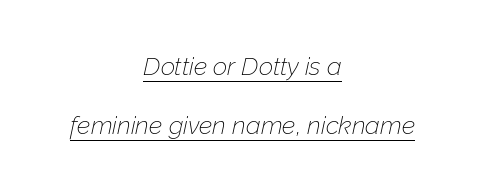
Q: Is the text bold? A: No.
Q: Is the text italic (slanted)? A: Yes, it leans right by about 12 degrees.
Q: Is the text underlined? A: Yes.
Q: How is the paragraph aligned? A: Centered.
Q: Is the spacing between letters normal or unusually wide? A: Normal.
Q: Is the spacing between lines tight, normal or loose? A: Loose.
